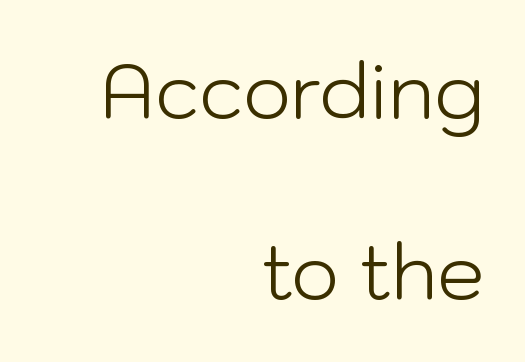
{"serif": "no", "italic": "no", "bold": "no", "weight": "light", "width": "normal", "stroke_contrast": "low", "x_height": "medium", "monospaced": "no", "underline": "no", "align": "right", "line_spacing": "loose", "line_spacing_ratio": 2.42, "letter_spacing": "normal", "letter_spacing_em": 0.0, "glyph_px": 75}
